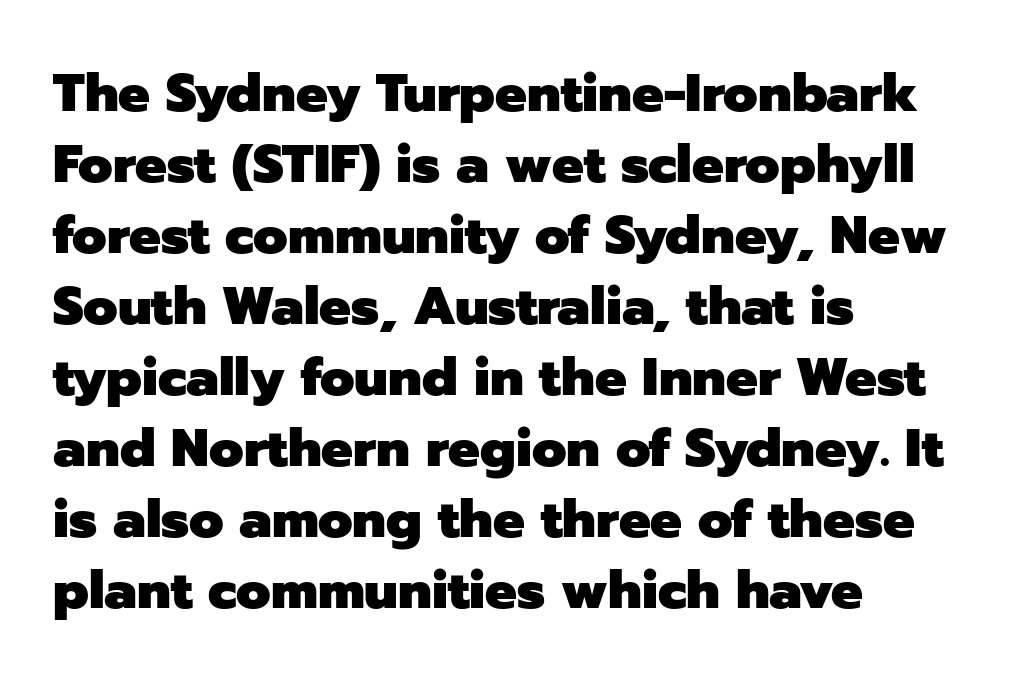
{"serif": "no", "italic": "no", "bold": "yes", "weight": "heavy", "width": "normal", "stroke_contrast": "low", "x_height": "medium", "monospaced": "no", "underline": "no", "align": "left", "line_spacing": "normal", "line_spacing_ratio": 1.34, "letter_spacing": "normal", "letter_spacing_em": 0.0, "glyph_px": 53}
